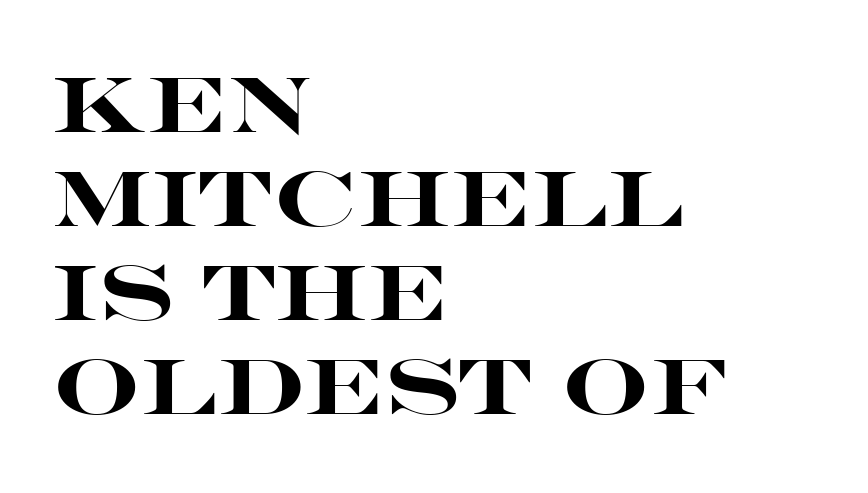
Q: Is the text bold? A: Yes.
Q: Is the text italic (slanted)? A: No, it is upright.
Q: Is the typeface a serif or a sans-serif typeface? A: Serif.
Q: Is the text underlined? A: No.
Q: How is the paragraph aligned? A: Left-aligned.
Q: Is the spacing between letters normal or unusually wide? A: Normal.
Q: Width (condensed, normal, or wide)? A: Wide.
Q: Stroke contrast? A: High.
Q: x-height? A: Large.
Q: Monospaced? A: No.
